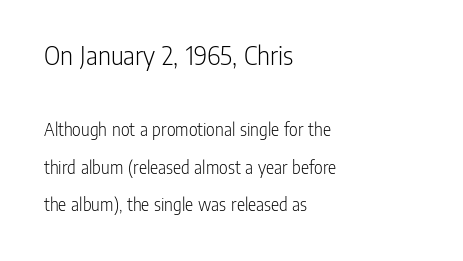
The face used here is a sans, in the tradition of grotesques and geometrics. A clean baseline with only descenders dipping below it. Characters follow at the spacing the type designer built in. Whoever set this made the first block the dominant, larger element. A great deal of white space separates one row of letters from the next.
